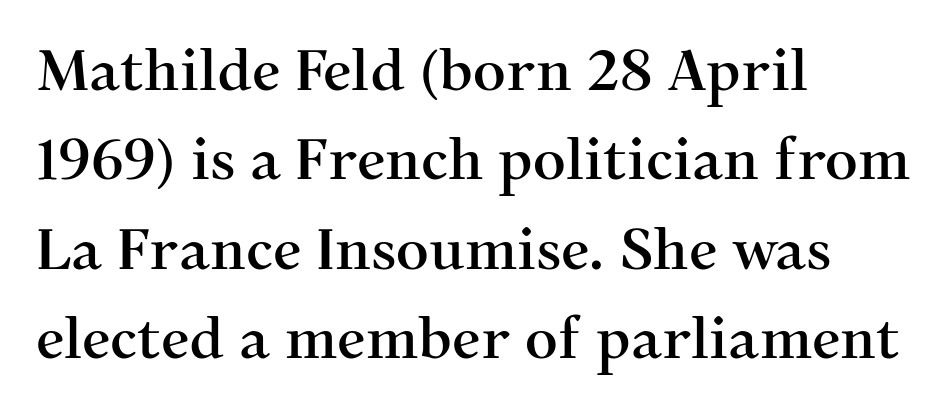
{"serif": "yes", "italic": "no", "width": "normal", "stroke_contrast": "medium", "x_height": "medium", "monospaced": "no", "underline": "no", "align": "left", "line_spacing": "normal", "line_spacing_ratio": 1.57, "letter_spacing": "normal", "letter_spacing_em": 0.0, "glyph_px": 57}
